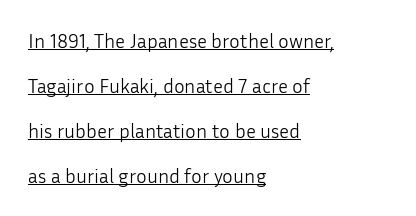
{"italic": "no", "bold": "no", "underline": "yes", "align": "left", "line_spacing": "loose", "line_spacing_ratio": 2.25, "letter_spacing": "normal", "letter_spacing_em": 0.0, "glyph_px": 20}
